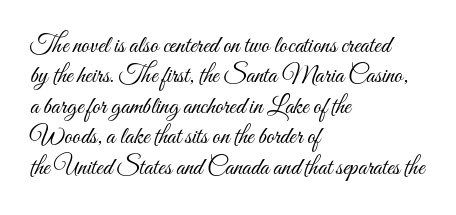
{"bold": "no", "underline": "no", "align": "left", "line_spacing_ratio": 1.22, "letter_spacing": "normal", "letter_spacing_em": 0.0, "glyph_px": 25}
